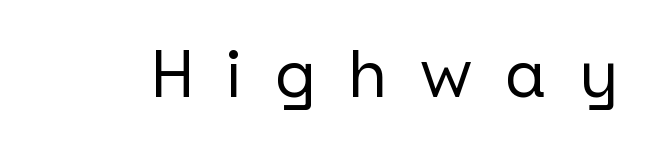
Nothing sits at the stroke ends, so this counts as sans-serif. Rendered with straight, roman letterforms. Between one letter and the next there's a generous, obvious gap. The strip under each line holds only bare page.
